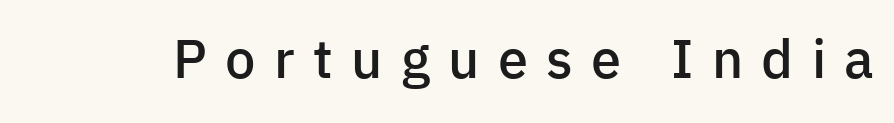
Grotesque or geometric, the face here clearly has no serifs. Firm but not heavy-handed strokes: this text is semibold. A typesetter would call this proportional, since set widths differ per character. Short note: letters widely spaced. Upright lettering throughout.
